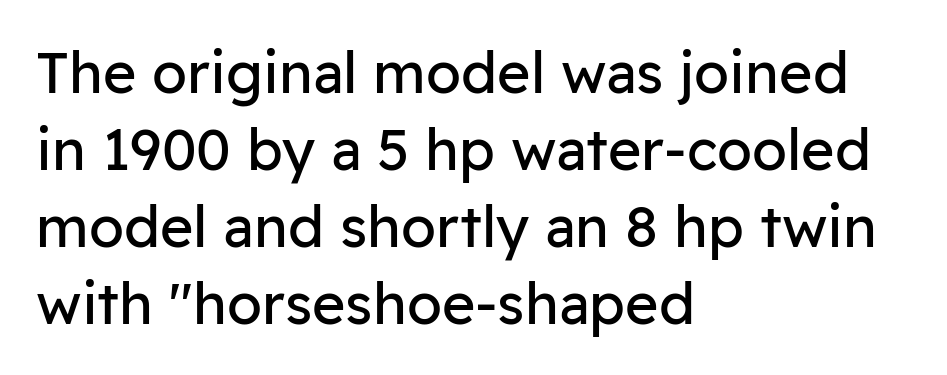
Q: Is the text bold? A: No.
Q: Is the text italic (slanted)? A: No, it is upright.
Q: Is the typeface a serif or a sans-serif typeface? A: Sans-serif.
Q: Is the text underlined? A: No.
Q: How is the paragraph aligned? A: Left-aligned.
Q: Is the spacing between letters normal or unusually wide? A: Normal.
Q: Is the spacing between lines tight, normal or loose? A: Normal.
Q: Width (condensed, normal, or wide)? A: Normal.
Q: Stroke contrast? A: Low.
Q: x-height? A: Medium.
Q: Monospaced? A: No.
